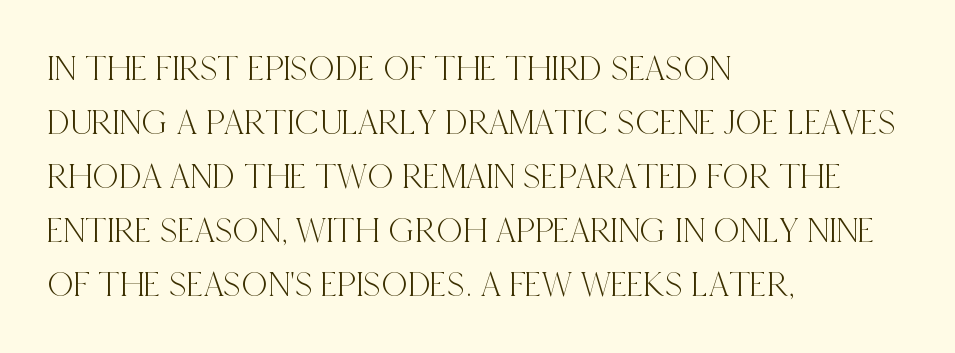
The image shows 36 px condensed serif type, upright; set left-aligned, normal line spacing (1.5x), normal letter spacing, not underlined; a large x-height.
